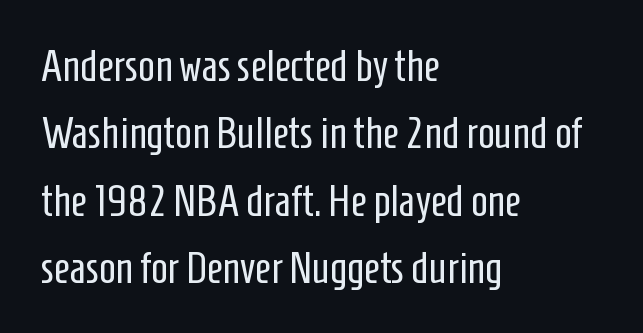
Q: Is the text bold? A: No.
Q: Is the text italic (slanted)? A: No, it is upright.
Q: Is the typeface a serif or a sans-serif typeface? A: Sans-serif.
Q: Is the text underlined? A: No.
Q: How is the paragraph aligned? A: Left-aligned.
Q: Is the spacing between letters normal or unusually wide? A: Normal.
Q: Is the spacing between lines tight, normal or loose? A: Normal.
Q: Width (condensed, normal, or wide)? A: Condensed.
Q: Stroke contrast? A: Low.
Q: x-height? A: Medium.
Q: Monospaced? A: No.
